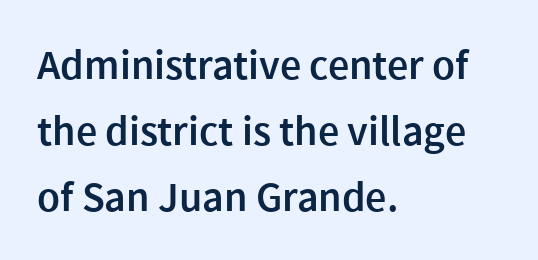
{"serif": "no", "italic": "no", "bold": "semi", "weight": "semibold", "width": "normal", "x_height": "medium", "monospaced": "no", "underline": "no", "align": "left", "line_spacing": "normal", "line_spacing_ratio": 1.57, "letter_spacing": "normal", "letter_spacing_em": 0.0, "glyph_px": 42}
